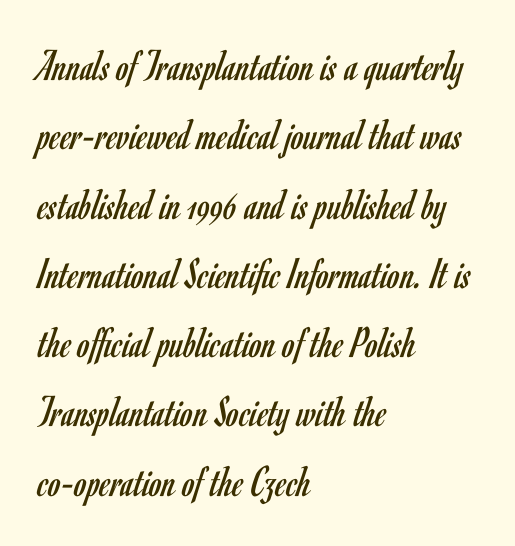
{"serif": "no", "bold": "no", "weight": "regular", "width": "condensed", "stroke_contrast": "low", "x_height": "small", "monospaced": "no", "underline": "no", "align": "left", "line_spacing": "normal", "line_spacing_ratio": 1.54, "letter_spacing": "normal", "letter_spacing_em": 0.0, "glyph_px": 45}
